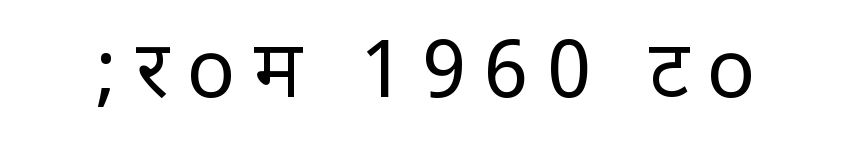
The tracking reads as deliberately expanded to a designer's eye. Is the stroke heavy? The answer is a plain regular-or-lighter. Nothing sits at the stroke ends, so this counts as sans-serif. Unmarked baselines from the first word to the last. The font's upright variant was chosen for this text.
